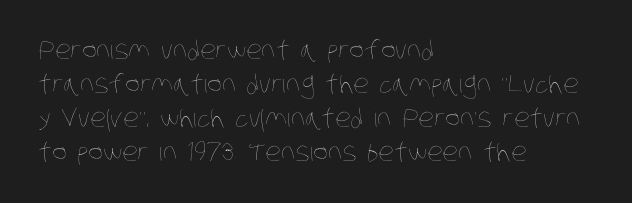
The image shows 25 px text type; set left-aligned, normal line spacing (1.36x), normal letter spacing, not underlined.
